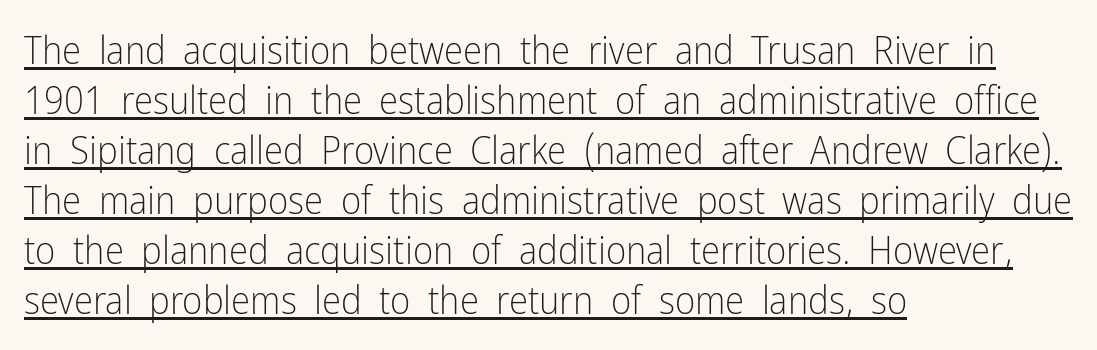
The image shows 39 px light, condensed sans-serif type, upright; set left-aligned, normal line spacing (1.28x), normal letter spacing, underlined; low stroke contrast and a medium x-height.
